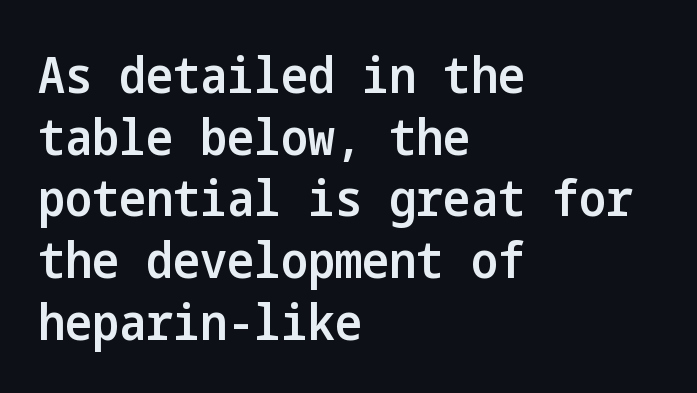
Q: Is the text bold? A: Semi-bold.
Q: Is the text italic (slanted)? A: No, it is upright.
Q: Is the typeface a serif or a sans-serif typeface? A: Sans-serif.
Q: Is the text underlined? A: No.
Q: How is the paragraph aligned? A: Left-aligned.
Q: Is the spacing between letters normal or unusually wide? A: Normal.
Q: Width (condensed, normal, or wide)? A: Condensed.
Q: Stroke contrast? A: Low.
Q: x-height? A: Medium.
